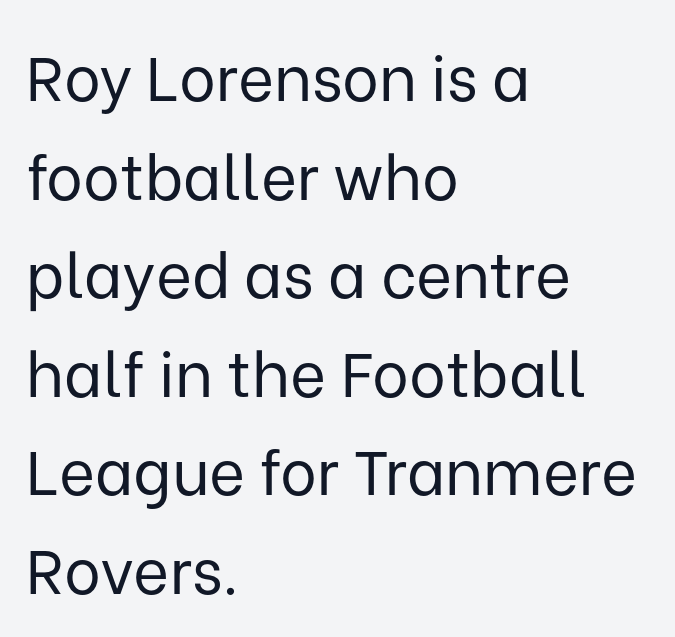
Q: Is the text bold? A: No.
Q: Is the text italic (slanted)? A: No, it is upright.
Q: Is the typeface a serif or a sans-serif typeface? A: Sans-serif.
Q: Is the text underlined? A: No.
Q: How is the paragraph aligned? A: Left-aligned.
Q: Is the spacing between letters normal or unusually wide? A: Normal.
Q: Is the spacing between lines tight, normal or loose? A: Normal.
Q: Width (condensed, normal, or wide)? A: Normal.
Q: Stroke contrast? A: Low.
Q: x-height? A: Medium.
Q: Monospaced? A: No.
